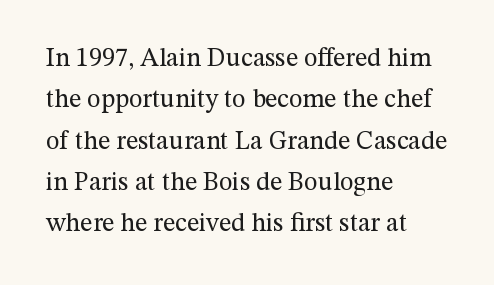
{"italic": "no", "bold": "no", "underline": "no", "align": "left", "line_spacing": "normal", "line_spacing_ratio": 1.59, "letter_spacing": "normal", "letter_spacing_em": 0.0, "glyph_px": 26}
